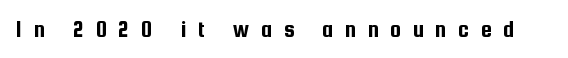
{"italic": "no", "underline": "no", "letter_spacing": "wide", "letter_spacing_em": 0.49, "glyph_px": 24}
